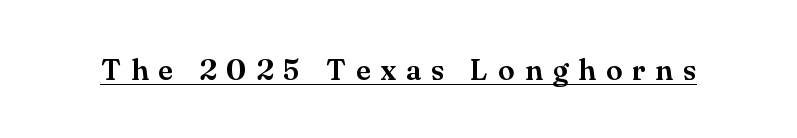
The image shows 30 px serif type, upright; set unusually wide letter spacing (+0.33 em), underlined; medium stroke contrast and a small x-height.
